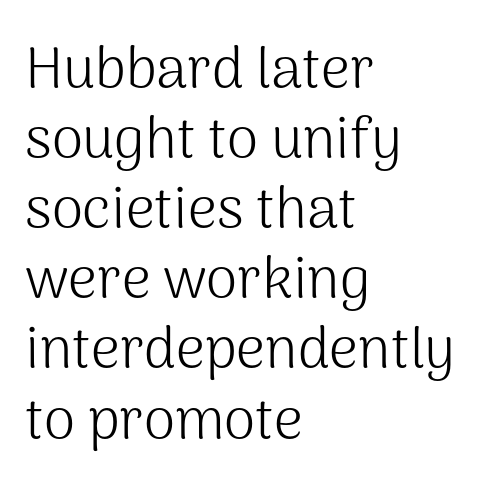
Every row of glyphs begins at an identical x-position on the left. Serif or sans? Sans — the stroke terminals are bare. Character widths vary here, with narrow letters taking less room than wide ones. The passage shown is not bold in any degree.
